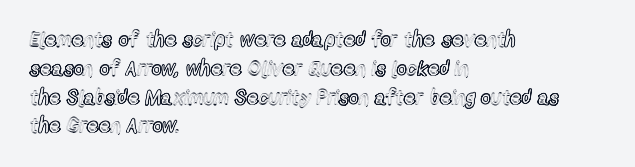
The compositor pushed each line to the left boundary. The strip under each line holds only bare page. Letter spacing: default. In terms of leading, this rendering sits right in the middle.
